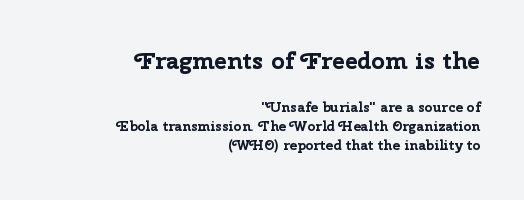
Q: Is the text bold? A: Yes.
Q: Is the text italic (slanted)? A: No, it is upright.
Q: Is the text underlined? A: No.
Q: How is the paragraph aligned? A: Right-aligned.
Q: Is the spacing between letters normal or unusually wide? A: Normal.
Q: Is the spacing between lines tight, normal or loose? A: Normal.
Q: Which block of text is set in a larger size, the first (top) or the second (bottom)? A: The first (top) one.
